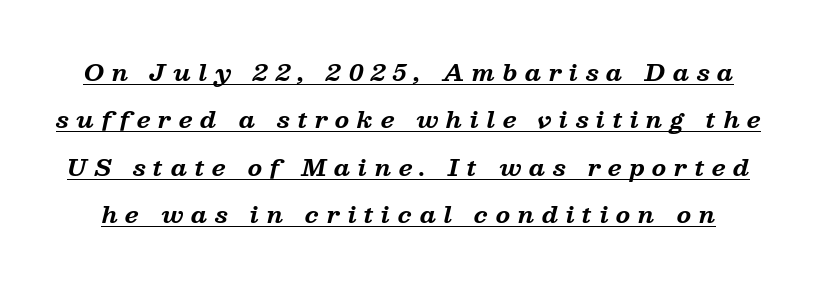
The image shows 23 px bold type, italic (leaning right); set loose line spacing (2.06x), unusually wide letter spacing (+0.33 em), underlined.
